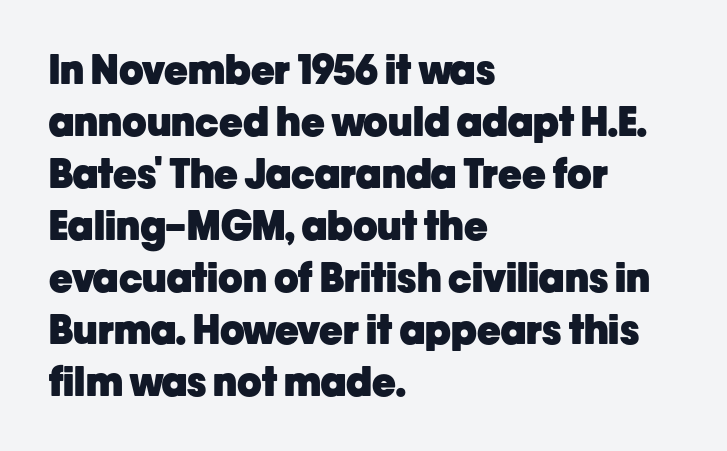
Q: Is the text bold? A: Yes.
Q: Is the text italic (slanted)? A: No, it is upright.
Q: Is the typeface a serif or a sans-serif typeface? A: Sans-serif.
Q: Is the text underlined? A: No.
Q: How is the paragraph aligned? A: Left-aligned.
Q: Is the spacing between letters normal or unusually wide? A: Normal.
Q: Is the spacing between lines tight, normal or loose? A: Normal.
Q: Width (condensed, normal, or wide)? A: Normal.
Q: Stroke contrast? A: Low.
Q: x-height? A: Medium.
Q: Monospaced? A: No.
